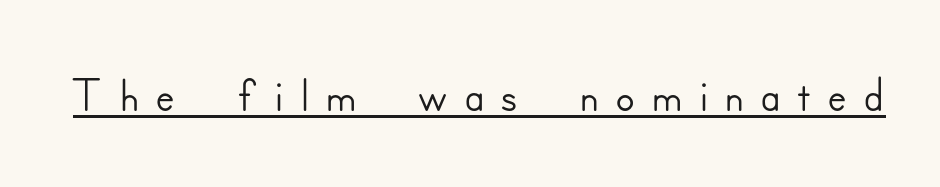
Q: Is the text italic (slanted)? A: No, it is upright.
Q: Is the typeface a serif or a sans-serif typeface? A: Sans-serif.
Q: Is the text underlined? A: Yes.
Q: Is the spacing between letters normal or unusually wide? A: Unusually wide.
Q: Width (condensed, normal, or wide)? A: Normal.
Q: Stroke contrast? A: Low.
Q: x-height? A: Small.
Q: Monospaced? A: No.
